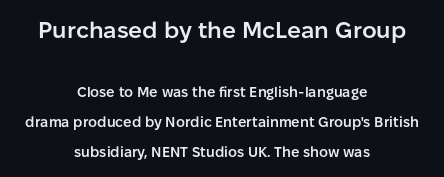
Words float on clear page, feet unadorned. Weight: semibold (demi). Top chunk: large. Bottom chunk: small. Does the lettering tilt? It doesn't — this is upright.
